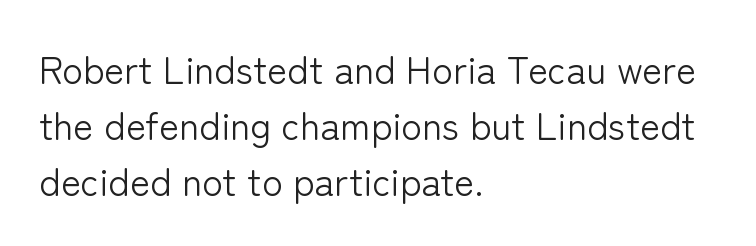
{"serif": "no", "italic": "no", "bold": "no", "weight": "light", "width": "normal", "stroke_contrast": "low", "x_height": "medium", "monospaced": "no", "underline": "no", "align": "left", "line_spacing": "normal", "line_spacing_ratio": 1.47, "letter_spacing": "normal", "letter_spacing_em": 0.0, "glyph_px": 38}
